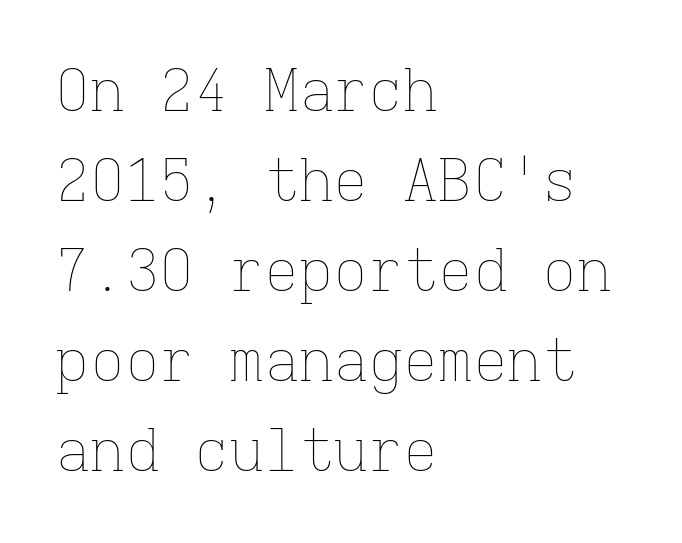
Q: Is the text bold? A: No.
Q: Is the text italic (slanted)? A: No, it is upright.
Q: Is the text underlined? A: No.
Q: How is the paragraph aligned? A: Left-aligned.
Q: Is the spacing between letters normal or unusually wide? A: Normal.
Q: Is the spacing between lines tight, normal or loose? A: Normal.
Q: Width (condensed, normal, or wide)? A: Normal.
Q: Stroke contrast? A: Low.
Q: x-height? A: Medium.
Q: Monospaced? A: Yes.
